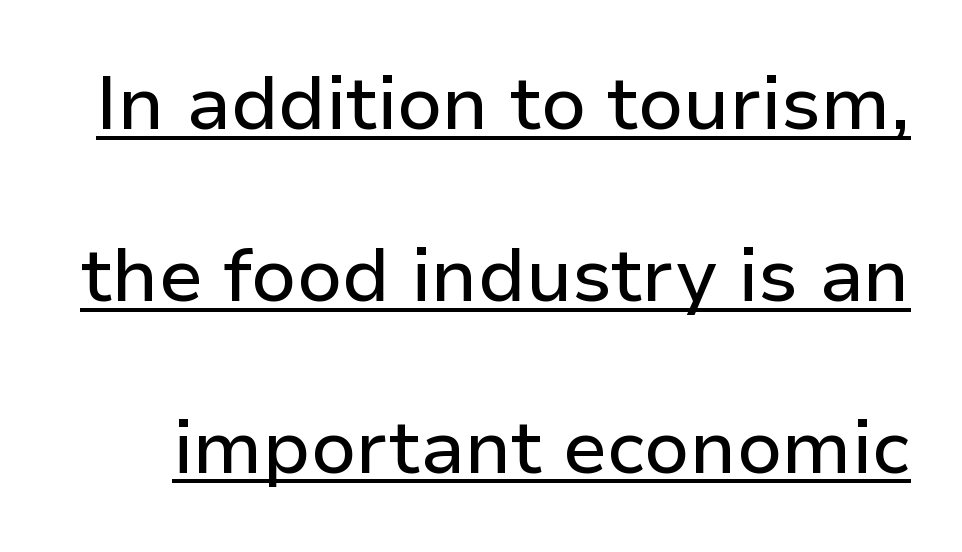
Q: Is the text italic (slanted)? A: No, it is upright.
Q: Is the typeface a serif or a sans-serif typeface? A: Sans-serif.
Q: Is the text underlined? A: Yes.
Q: Is the spacing between letters normal or unusually wide? A: Normal.
Q: Is the spacing between lines tight, normal or loose? A: Loose.
Q: Width (condensed, normal, or wide)? A: Normal.
Q: Stroke contrast? A: Low.
Q: x-height? A: Medium.
Q: Monospaced? A: No.
